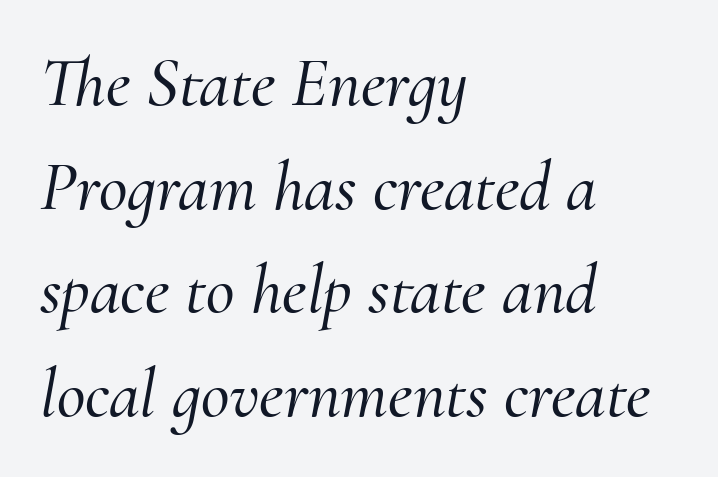
The image shows 70 px serif type, italic (leaning right); set left-aligned, normal line spacing (1.48x), normal letter spacing, not underlined; medium stroke contrast and a small x-height.
